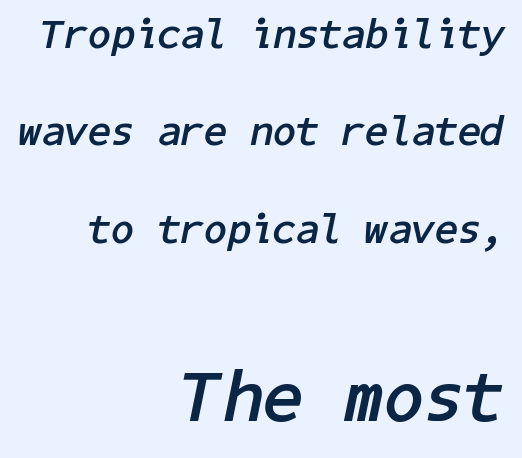
The image shows 73 px semibold type, italic (leaning right); set right-aligned, loose line spacing (2.32x), normal letter spacing, not underlined; the second (bottom) block is 1.74x larger; low stroke contrast and a medium x-height.
